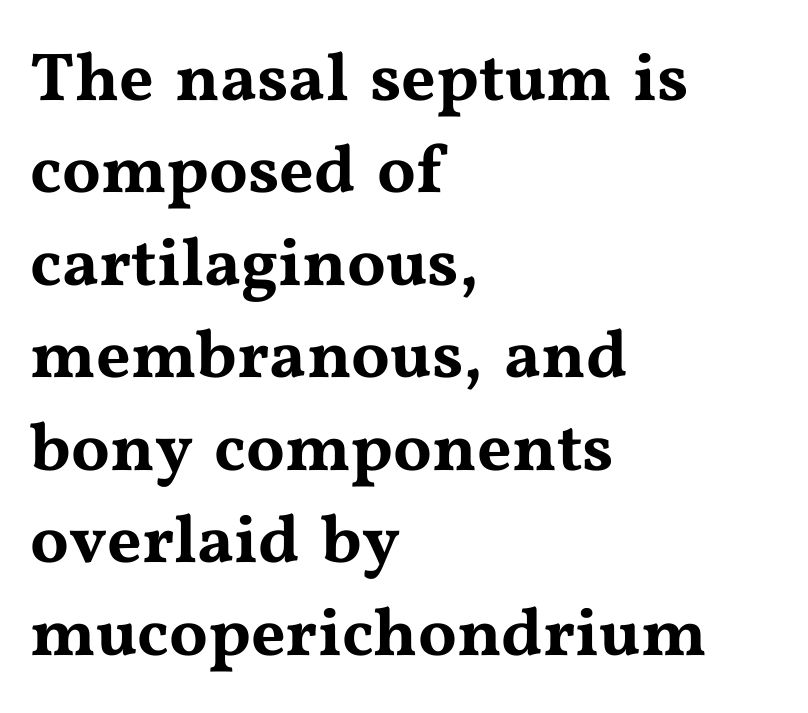
These lines stack with their left ends in a neat column. Decoration check: the copy has no underline. To sum up the face: it has serifs. The space between consecutive lines is moderate. The rendering keeps characters at their native spacing. Here the designer chose a conventional face with non-uniform glyph widths.
